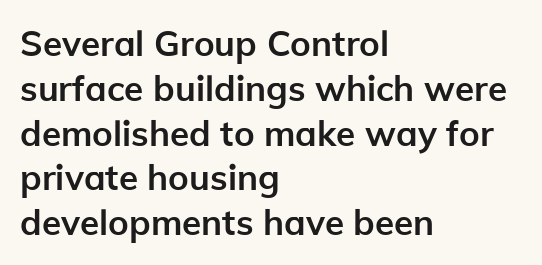
The image shows 35 px semibold sans-serif type, upright; set left-aligned, normal line spacing (1.28x), normal letter spacing, not underlined; low stroke contrast and a medium x-height.
